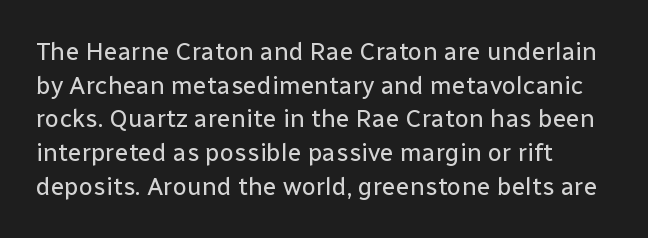
Q: Is the text bold? A: No.
Q: Is the text italic (slanted)? A: No, it is upright.
Q: Is the text underlined? A: No.
Q: How is the paragraph aligned? A: Left-aligned.
Q: Is the spacing between letters normal or unusually wide? A: Normal.
Q: Is the spacing between lines tight, normal or loose? A: Normal.
